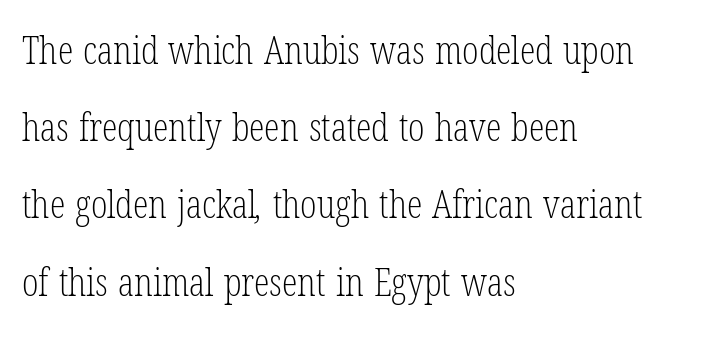
Check where the strokes stop: tiny serifs finish them off. The passage shown is typed in a proportional face where columns would drift. Layout note: lines flush left. Any mark beneath the type? The region is blank.
